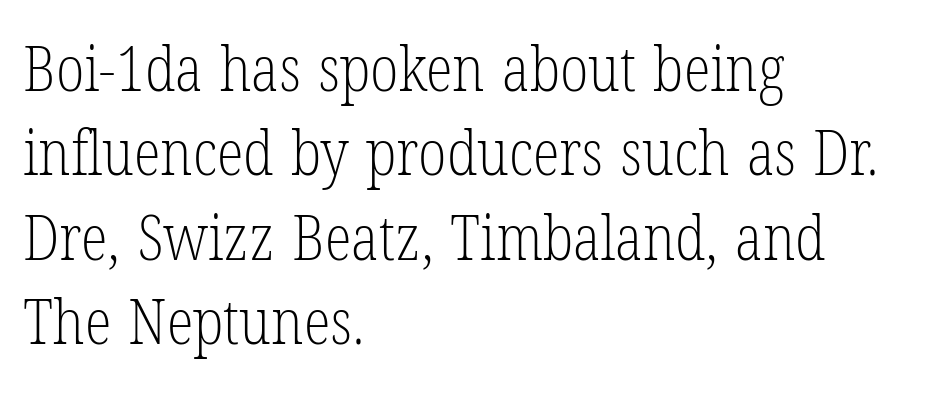
Q: Is the text bold? A: No.
Q: Is the text italic (slanted)? A: No, it is upright.
Q: Is the typeface a serif or a sans-serif typeface? A: Serif.
Q: Is the text underlined? A: No.
Q: How is the paragraph aligned? A: Left-aligned.
Q: Is the spacing between letters normal or unusually wide? A: Normal.
Q: Is the spacing between lines tight, normal or loose? A: Normal.
Q: Width (condensed, normal, or wide)? A: Condensed.
Q: Stroke contrast? A: Low.
Q: x-height? A: Medium.
Q: Monospaced? A: No.
